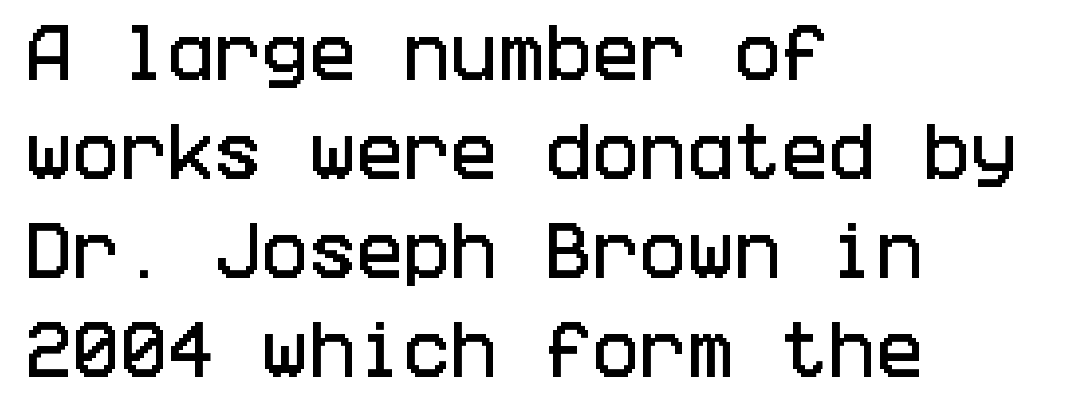
Q: Is the text italic (slanted)? A: No, it is upright.
Q: Is the typeface a serif or a sans-serif typeface? A: Sans-serif.
Q: Is the text underlined? A: No.
Q: How is the paragraph aligned? A: Left-aligned.
Q: Is the spacing between letters normal or unusually wide? A: Normal.
Q: Is the spacing between lines tight, normal or loose? A: Normal.
Q: Width (condensed, normal, or wide)? A: Condensed.
Q: Stroke contrast? A: Low.
Q: x-height? A: Large.
